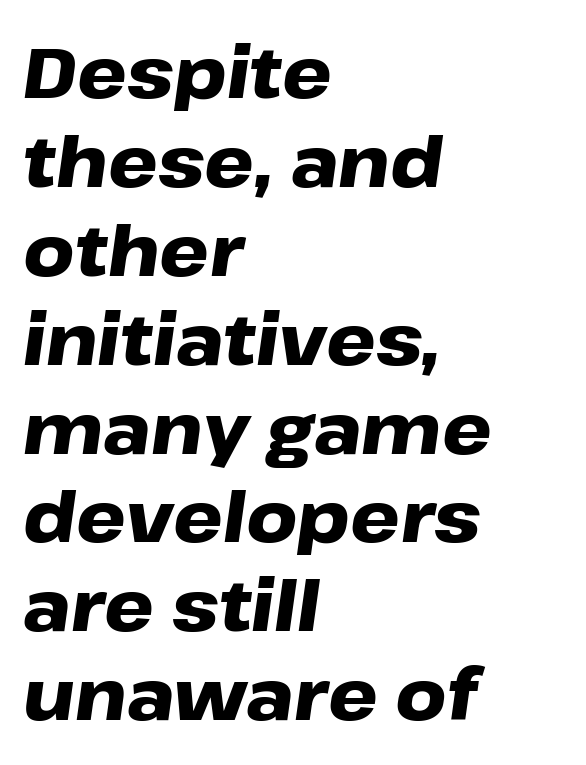
{"italic": "yes", "lean": "right", "slant_degrees": 8, "bold": "yes", "weight": "heavy", "width": "wide", "stroke_contrast": "low", "x_height": "medium", "monospaced": "no", "underline": "no", "align": "left", "line_spacing": "normal", "line_spacing_ratio": 1.27, "letter_spacing": "normal", "letter_spacing_em": 0.0, "glyph_px": 70}
